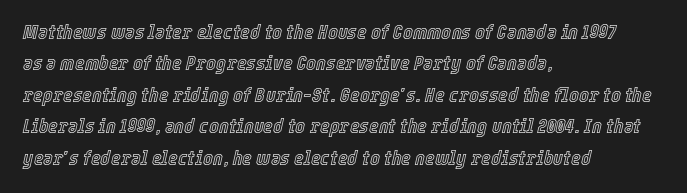
{"italic": "yes", "lean": "right", "slant_degrees": 12, "underline": "no", "align": "left", "line_spacing": "normal", "line_spacing_ratio": 1.5, "letter_spacing": "normal", "letter_spacing_em": 0.0, "glyph_px": 21}
